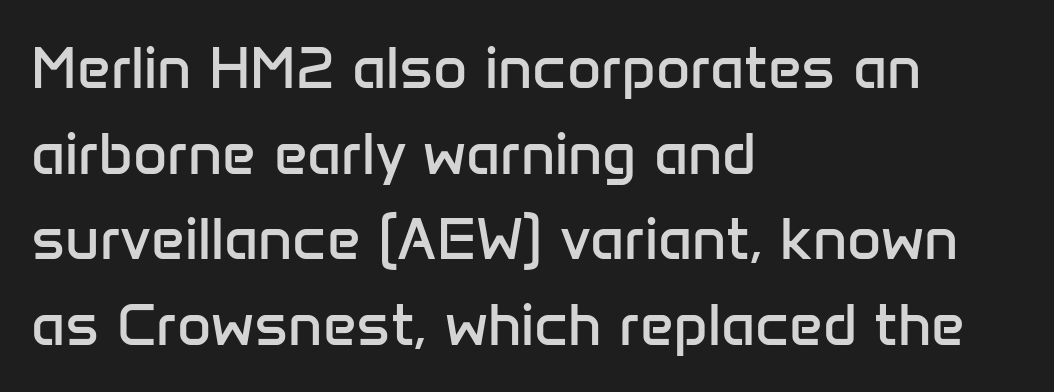
{"serif": "no", "italic": "no", "bold": "no", "weight": "regular", "width": "normal", "stroke_contrast": "low", "x_height": "medium", "monospaced": "no", "underline": "no", "align": "left", "line_spacing": "normal", "line_spacing_ratio": 1.45, "letter_spacing": "normal", "letter_spacing_em": 0.0, "glyph_px": 59}
